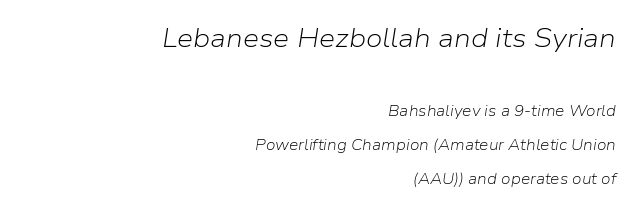
Q: Is the text bold? A: No.
Q: Is the text italic (slanted)? A: Yes, it leans right by about 9 degrees.
Q: Is the text underlined? A: No.
Q: How is the paragraph aligned? A: Right-aligned.
Q: Is the spacing between letters normal or unusually wide? A: Normal.
Q: Is the spacing between lines tight, normal or loose? A: Loose.
Q: Which block of text is set in a larger size, the first (top) or the second (bottom)? A: The first (top) one.
